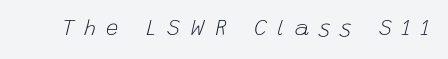
Caption: face not bold, strokes unweighted. Words float on clear page, feet unadorned. The letterforms stand isolated, each surrounded by extra space. The face used here has a pronounced slope to its letters.
